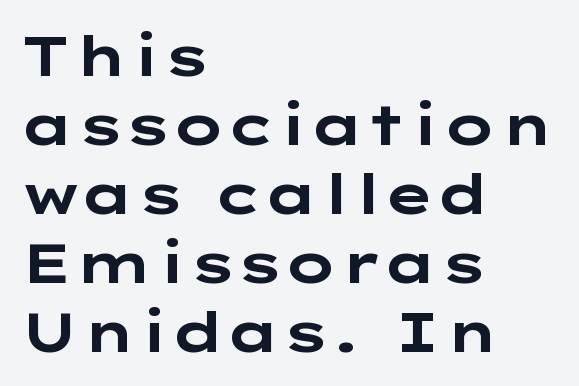
{"serif": "no", "italic": "no", "bold": "yes", "weight": "bold", "width": "wide", "stroke_contrast": "low", "x_height": "medium", "underline": "no", "align": "left", "line_spacing_ratio": 1.23, "letter_spacing": "normal", "letter_spacing_em": 0.0, "glyph_px": 56}
